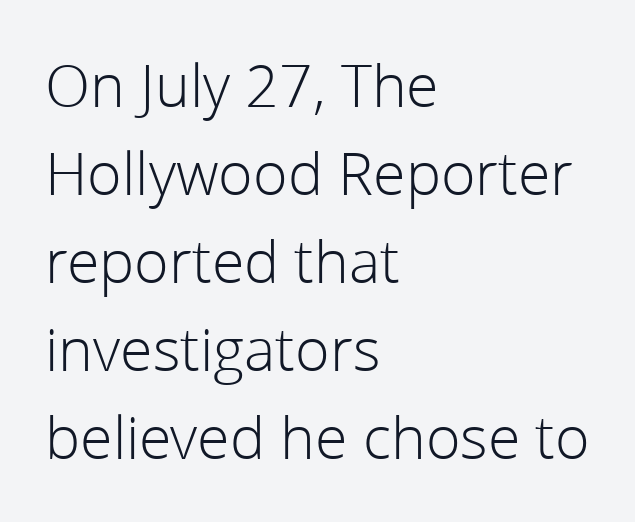
The image shows 59 px light sans-serif type, upright; set left-aligned, normal line spacing (1.49x), normal letter spacing, not underlined; low stroke contrast and a medium x-height.
